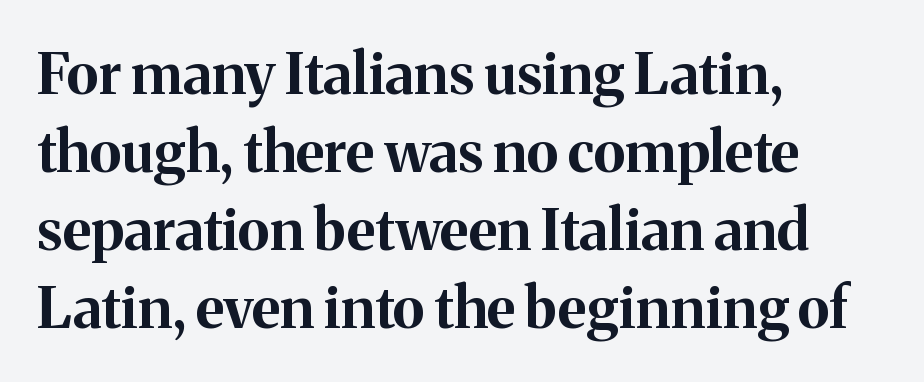
The image shows 57 px bold serif type, upright; set left-aligned, normal line spacing (1.37x), normal letter spacing, not underlined; medium stroke contrast and a medium x-height.
